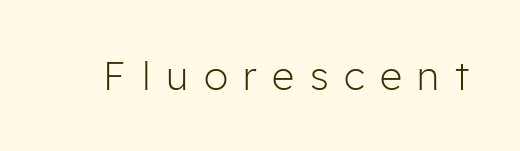
A typesetter would call this proportional, since set widths differ per character. Nobody drew a line under any word here. Vertical stems look standard width or narrower in stroke. Check where the strokes stop: nothing finishes them off — pure sans.
